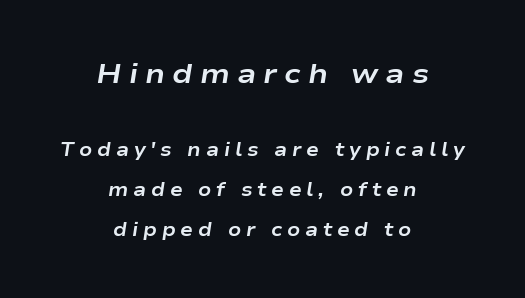
Q: Is the text bold? A: Yes.
Q: Is the text italic (slanted)? A: Yes, it leans right by about 9 degrees.
Q: Is the text underlined? A: No.
Q: How is the paragraph aligned? A: Centered.
Q: Is the spacing between letters normal or unusually wide? A: Unusually wide.
Q: Is the spacing between lines tight, normal or loose? A: Loose.
Q: Which block of text is set in a larger size, the first (top) or the second (bottom)? A: The first (top) one.
Q: Width (condensed, normal, or wide)? A: Wide.
Q: Stroke contrast? A: Low.
Q: x-height? A: Medium.
Q: Monospaced? A: No.
